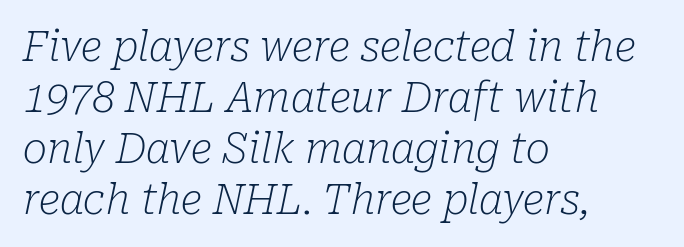
Note the varied advance widths — an 'i' is clearly narrower than an 'm'. Which margin do the lines hug? The left one — the right edge is uneven. The text was rendered using a seriffed face with decorative stroke endings. This rendering features lettering with no underline. Glyph-to-glyph distance matches everyday printed text.
